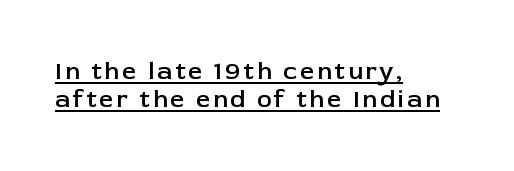
{"italic": "no", "bold": "semi", "underline": "yes", "align": "left", "line_spacing": "tight", "line_spacing_ratio": 1.14, "glyph_px": 25}
